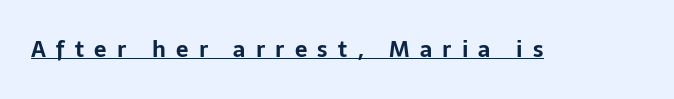
Q: Is the text bold? A: Yes.
Q: Is the text italic (slanted)? A: No, it is upright.
Q: Is the text underlined? A: Yes.
Q: Is the spacing between letters normal or unusually wide? A: Unusually wide.
